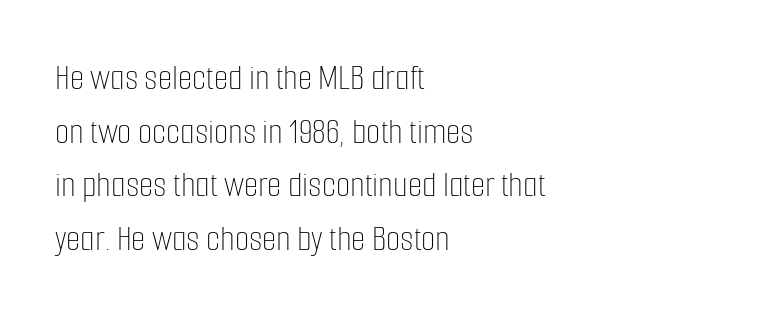
Nope, not italic — everything's standing straight. The zone under the glyphs is completely vacant. The leading is moderate, giving the passage an even texture. Tracking here is standard; glyphs follow each other at the usual distance. Stroke mass is kept to a normal reading level or below. Short and long lines alike share a common starting point at left.
